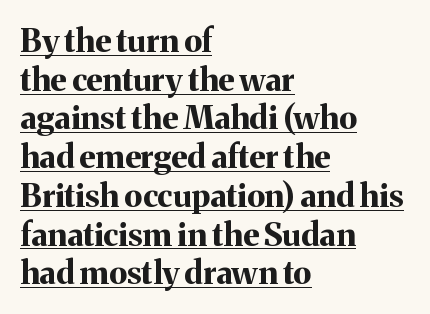
What decoration does the sample have? An underline. Is this a fixed-width face? No — the glyphs have proportional, varying widths. These lines stack with their left ends in a neat column. Honestly, the letter spacing is just normal — you wouldn't notice it. You'd pick this weight for a headline — it's a proper bold. The lettering stays uniformly vertical, giving the passage a roman look.
